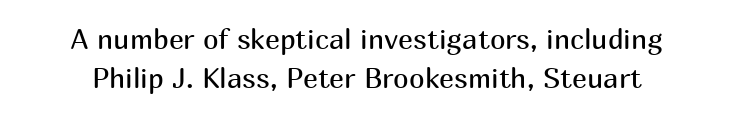
Q: Is the text bold? A: No.
Q: Is the text italic (slanted)? A: No, it is upright.
Q: Is the typeface a serif or a sans-serif typeface? A: Sans-serif.
Q: Is the text underlined? A: No.
Q: Is the spacing between letters normal or unusually wide? A: Normal.
Q: Is the spacing between lines tight, normal or loose? A: Normal.
Q: Width (condensed, normal, or wide)? A: Normal.
Q: Stroke contrast? A: Medium.
Q: x-height? A: Medium.
Q: Monospaced? A: No.
